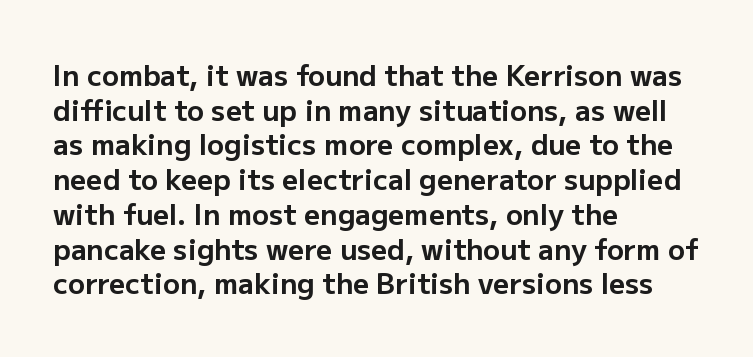
Q: Is the text bold? A: Yes.
Q: Is the text italic (slanted)? A: No, it is upright.
Q: Is the typeface a serif or a sans-serif typeface? A: Sans-serif.
Q: Is the text underlined? A: No.
Q: How is the paragraph aligned? A: Left-aligned.
Q: Is the spacing between letters normal or unusually wide? A: Normal.
Q: Width (condensed, normal, or wide)? A: Normal.
Q: Stroke contrast? A: Low.
Q: x-height? A: Medium.
Q: Monospaced? A: No.
